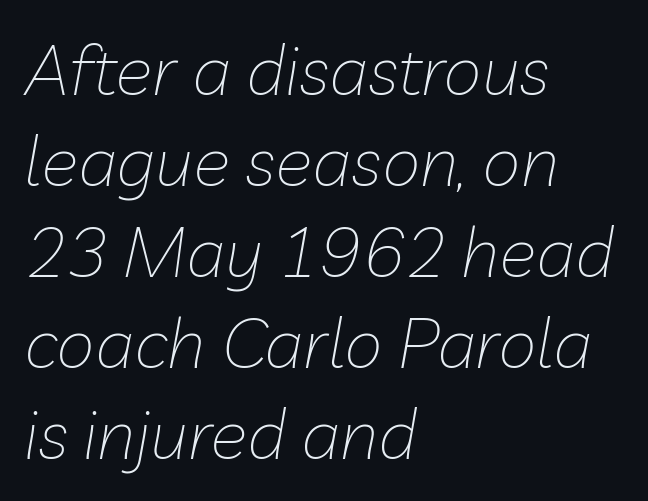
Looks like regular typesetting: each glyph gets only the width it needs. The characters are drawn with everyday or finer stroke widths. The gap between lines stays unmarked. Characters are canted at an angle relative to the baseline's perpendicular. The space between consecutive lines is moderate. Tracking value appears to be zero — textbook default spacing.
